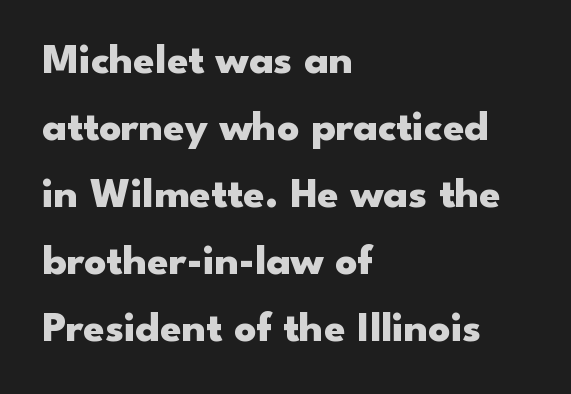
Q: Is the text bold? A: Yes.
Q: Is the text italic (slanted)? A: No, it is upright.
Q: Is the typeface a serif or a sans-serif typeface? A: Sans-serif.
Q: Is the text underlined? A: No.
Q: How is the paragraph aligned? A: Left-aligned.
Q: Is the spacing between letters normal or unusually wide? A: Normal.
Q: Is the spacing between lines tight, normal or loose? A: Normal.
Q: Width (condensed, normal, or wide)? A: Wide.
Q: Stroke contrast? A: Low.
Q: x-height? A: Small.
Q: Monospaced? A: No.
